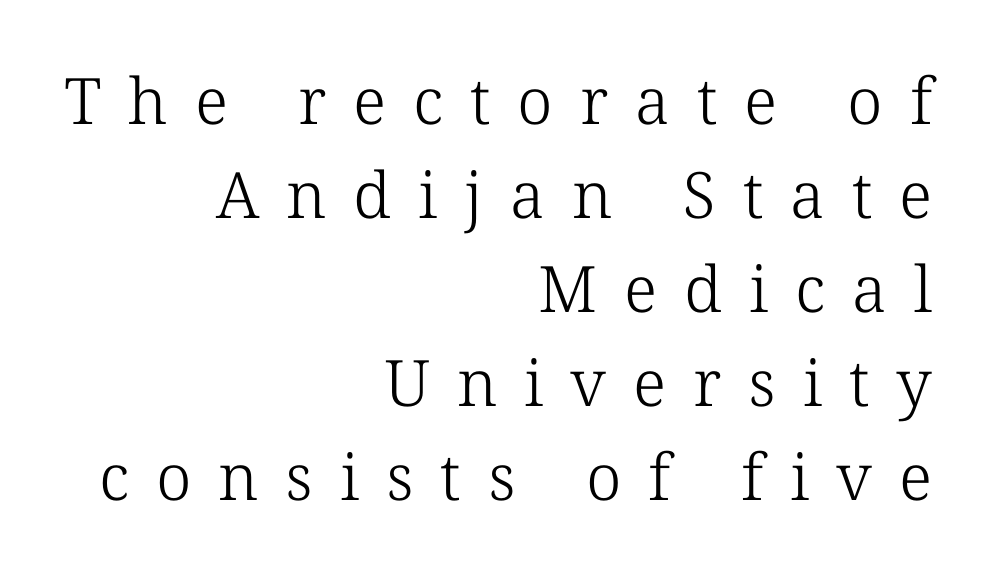
Q: Is the text bold? A: No.
Q: Is the typeface a serif or a sans-serif typeface? A: Serif.
Q: Is the text underlined? A: No.
Q: How is the paragraph aligned? A: Right-aligned.
Q: Is the spacing between letters normal or unusually wide? A: Unusually wide.
Q: Is the spacing between lines tight, normal or loose? A: Normal.
Q: Width (condensed, normal, or wide)? A: Normal.
Q: Stroke contrast? A: Low.
Q: x-height? A: Medium.
Q: Monospaced? A: No.
